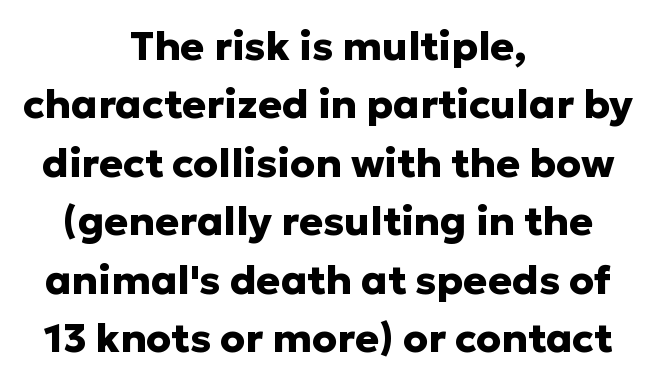
{"serif": "no", "italic": "no", "bold": "yes", "weight": "heavy", "width": "normal", "stroke_contrast": "low", "x_height": "medium", "monospaced": "no", "underline": "no", "align": "center", "line_spacing": "normal", "line_spacing_ratio": 1.46, "letter_spacing": "normal", "letter_spacing_em": 0.0, "glyph_px": 40}
